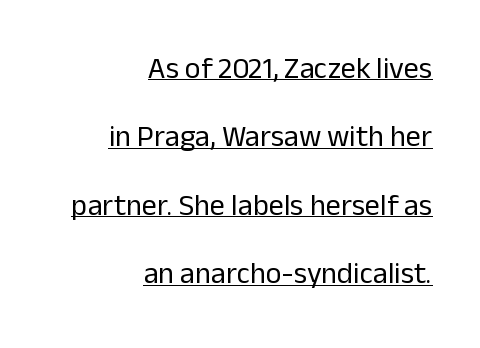
Q: Is the text bold? A: No.
Q: Is the text italic (slanted)? A: No, it is upright.
Q: Is the typeface a serif or a sans-serif typeface? A: Sans-serif.
Q: Is the text underlined? A: Yes.
Q: How is the paragraph aligned? A: Right-aligned.
Q: Is the spacing between letters normal or unusually wide? A: Normal.
Q: Is the spacing between lines tight, normal or loose? A: Loose.
Q: Width (condensed, normal, or wide)? A: Normal.
Q: Stroke contrast? A: Low.
Q: x-height? A: Medium.
Q: Monospaced? A: No.
